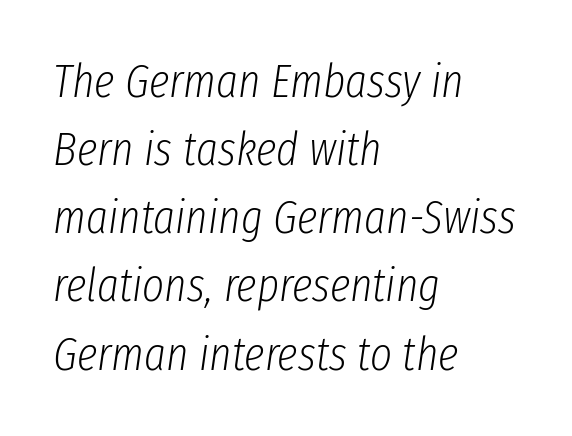
{"italic": "yes", "lean": "right", "slant_degrees": 8, "bold": "no", "weight": "light", "width": "condensed", "stroke_contrast": "low", "x_height": "medium", "monospaced": "no", "underline": "no", "align": "left", "line_spacing": "normal", "line_spacing_ratio": 1.45, "letter_spacing": "normal", "letter_spacing_em": 0.0, "glyph_px": 47}
